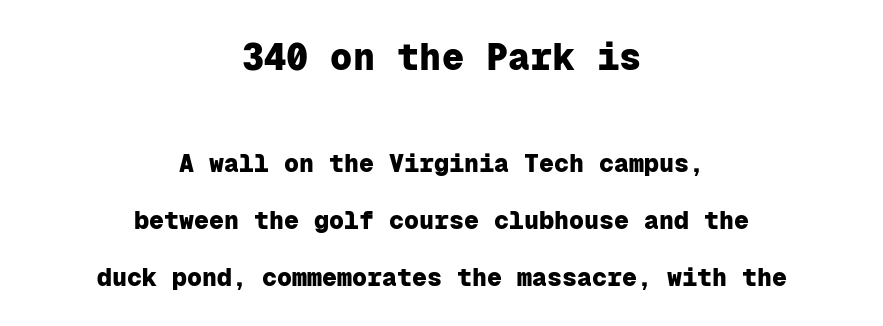
Q: Is the text bold? A: Yes.
Q: Is the text italic (slanted)? A: No, it is upright.
Q: Is the typeface a serif or a sans-serif typeface? A: Sans-serif.
Q: Is the text underlined? A: No.
Q: How is the paragraph aligned? A: Centered.
Q: Is the spacing between letters normal or unusually wide? A: Normal.
Q: Is the spacing between lines tight, normal or loose? A: Loose.
Q: Which block of text is set in a larger size, the first (top) or the second (bottom)? A: The first (top) one.
Q: Width (condensed, normal, or wide)? A: Normal.
Q: Stroke contrast? A: Low.
Q: x-height? A: Medium.
Q: Monospaced? A: Yes.
